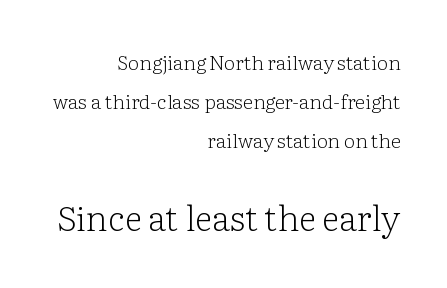
Q: Is the text bold? A: No.
Q: Is the text italic (slanted)? A: No, it is upright.
Q: Is the typeface a serif or a sans-serif typeface? A: Serif.
Q: Is the text underlined? A: No.
Q: How is the paragraph aligned? A: Right-aligned.
Q: Is the spacing between letters normal or unusually wide? A: Normal.
Q: Is the spacing between lines tight, normal or loose? A: Loose.
Q: Which block of text is set in a larger size, the first (top) or the second (bottom)? A: The second (bottom) one.
Q: Width (condensed, normal, or wide)? A: Normal.
Q: Stroke contrast? A: Low.
Q: x-height? A: Medium.
Q: Monospaced? A: No.
